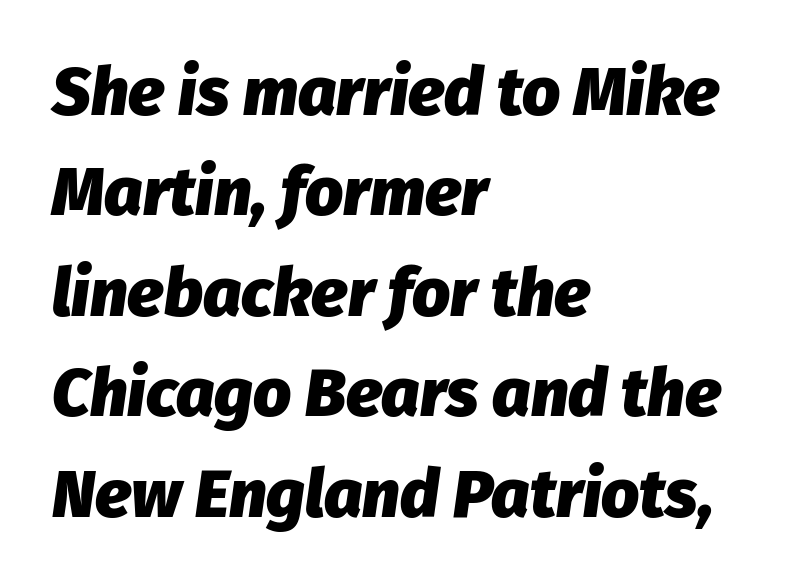
Q: Is the text bold? A: Yes.
Q: Is the text italic (slanted)? A: Yes, it leans right by about 8 degrees.
Q: Is the text underlined? A: No.
Q: How is the paragraph aligned? A: Left-aligned.
Q: Is the spacing between letters normal or unusually wide? A: Normal.
Q: Is the spacing between lines tight, normal or loose? A: Normal.
Q: Width (condensed, normal, or wide)? A: Normal.
Q: Stroke contrast? A: Low.
Q: x-height? A: Medium.
Q: Monospaced? A: No.
